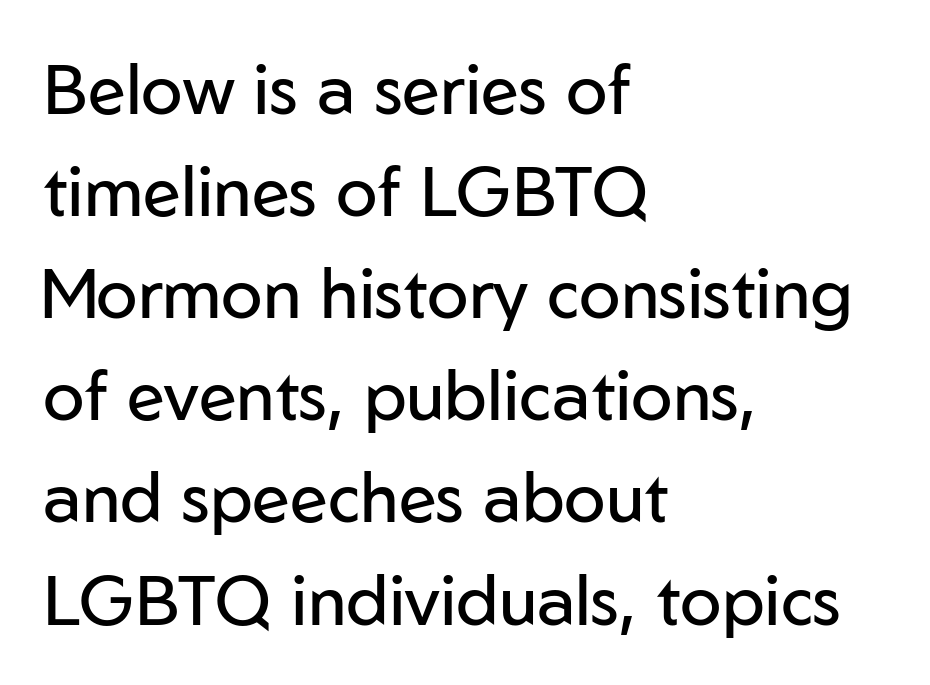
Successive baselines arrive at the customary interval. This sample uses a sans-serif face. Summary of weight: not heavy and not bold. This is the regular roman posture of the typeface. The paragraph shown leans on its left margin. Underlining? Definitely not there.
